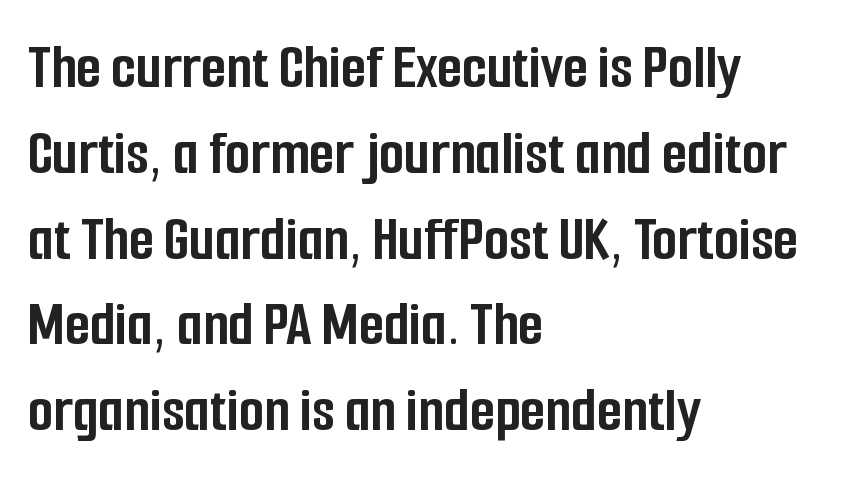
Q: Is the text bold? A: Yes.
Q: Is the text italic (slanted)? A: No, it is upright.
Q: Is the typeface a serif or a sans-serif typeface? A: Sans-serif.
Q: Is the text underlined? A: No.
Q: How is the paragraph aligned? A: Left-aligned.
Q: Is the spacing between letters normal or unusually wide? A: Normal.
Q: Is the spacing between lines tight, normal or loose? A: Normal.
Q: Width (condensed, normal, or wide)? A: Condensed.
Q: Stroke contrast? A: Low.
Q: x-height? A: Medium.
Q: Monospaced? A: No.
